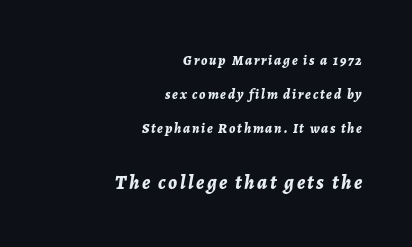
The area under the type is left untouched. Compared with an ordinary text face, these strokes are far heavier — a full bold. The axis of the letterforms is tilted away from vertical. Compared with a flush-left layout, this one pins lines to the opposite, right side. The lines are spread far apart with generous leading. Here the second block reads like a headline and the first like body copy.
